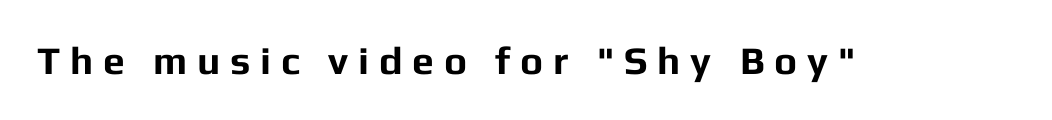
The image shows 39 px bold sans-serif type, upright; set unusually wide letter spacing (+0.25 em), not underlined; low stroke contrast and a medium x-height.
